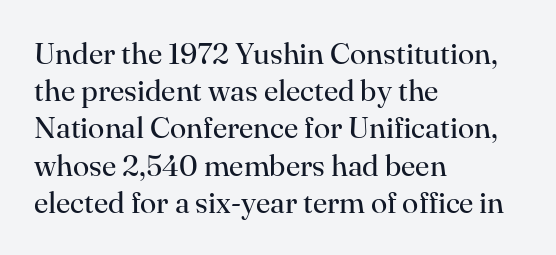
The lines in this sample share a left origin and differ only in where they stop. Examine the stroke ends and you'll spot serifs. Character widths vary here, with narrow letters taking less room than wide ones. The glyphs are unaccompanied by any horizontal stroke below them. Vertical strokes here are truly vertical.
